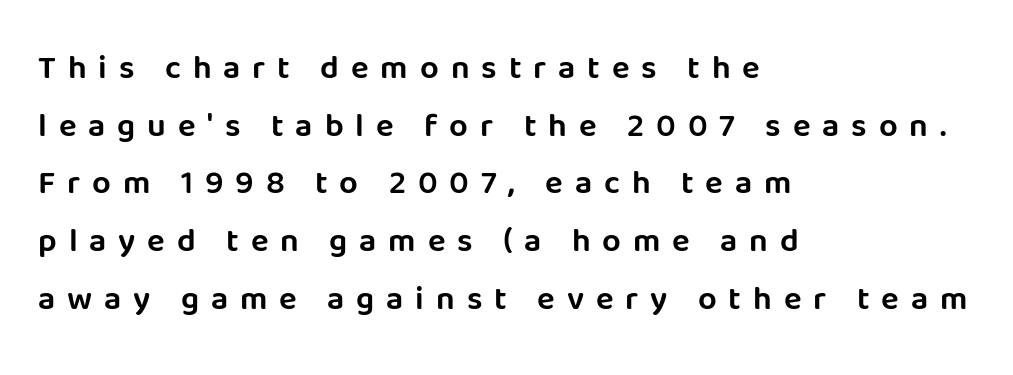
The image shows 33 px sans-serif type, upright; set left-aligned, line spacing 1.75x, unusually wide letter spacing (+0.36 em), not underlined; low stroke contrast and a large x-height.
